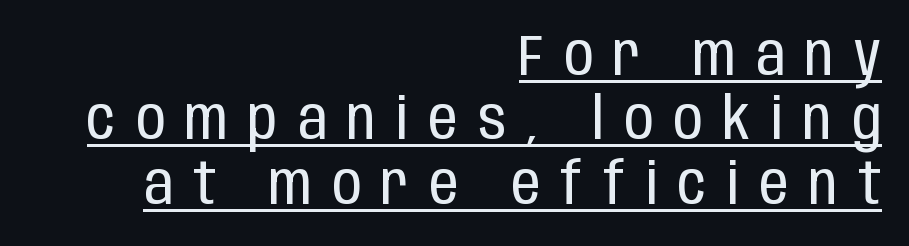
Looks like someone drew a line under every word here. This sample uses an upright cut, with every glyph sitting square on the baseline. Spacing between characters has been opened up far beyond the box default. Cramped leading. Looks like regular typesetting: each glyph gets only the width it needs.
